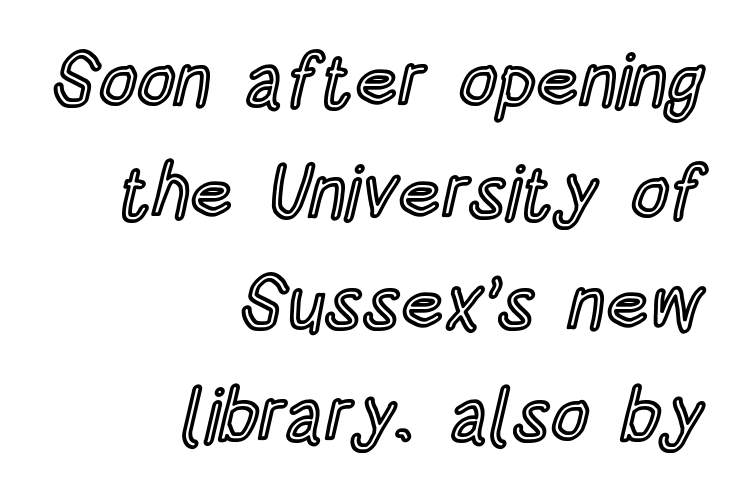
The image shows 74 px condensed type; set right-aligned, normal line spacing (1.51x), normal letter spacing, not underlined; a large x-height.
